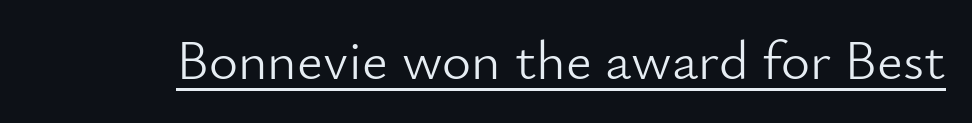
Q: Is the text bold? A: No.
Q: Is the text italic (slanted)? A: No, it is upright.
Q: Is the typeface a serif or a sans-serif typeface? A: Sans-serif.
Q: Is the text underlined? A: Yes.
Q: Is the spacing between letters normal or unusually wide? A: Normal.
Q: Width (condensed, normal, or wide)? A: Normal.
Q: Stroke contrast? A: Low.
Q: x-height? A: Small.
Q: Monospaced? A: No.
